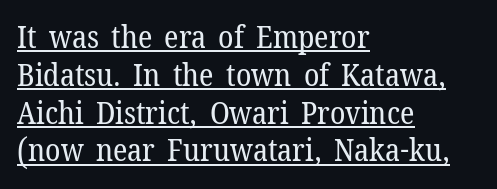
Q: Is the text bold? A: No.
Q: Is the text italic (slanted)? A: No, it is upright.
Q: Is the typeface a serif or a sans-serif typeface? A: Serif.
Q: Is the text underlined? A: Yes.
Q: How is the paragraph aligned? A: Left-aligned.
Q: Is the spacing between letters normal or unusually wide? A: Normal.
Q: Width (condensed, normal, or wide)? A: Normal.
Q: Stroke contrast? A: Low.
Q: x-height? A: Medium.
Q: Monospaced? A: No.
